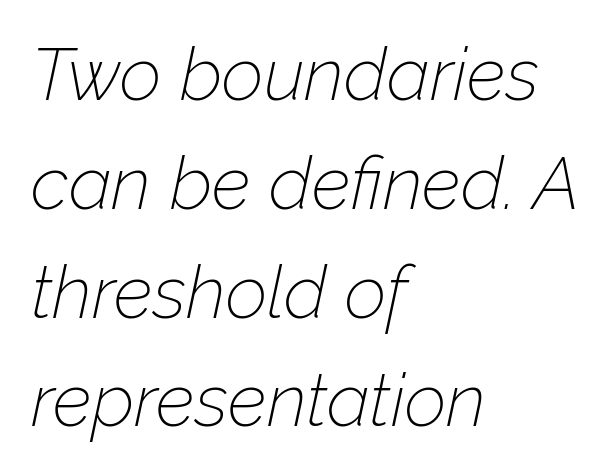
{"italic": "yes", "lean": "right", "slant_degrees": 12, "bold": "no", "weight": "thin", "width": "normal", "stroke_contrast": "low", "x_height": "medium", "monospaced": "no", "underline": "no", "align": "left", "line_spacing": "normal", "line_spacing_ratio": 1.49, "letter_spacing": "normal", "letter_spacing_em": 0.0, "glyph_px": 73}
